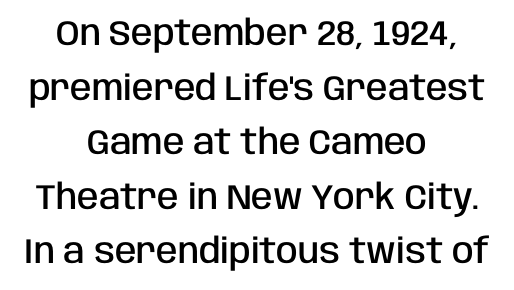
The image shows 35 px semibold, condensed sans-serif type, upright; set centered, normal line spacing (1.56x), normal letter spacing, not underlined; low stroke contrast and a large x-height.
